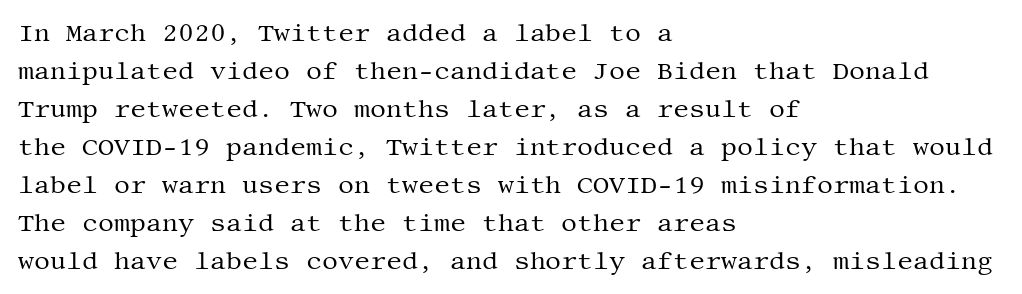
The image shows 25 px text type, upright; set left-aligned, normal line spacing (1.52x), normal letter spacing, not underlined.
